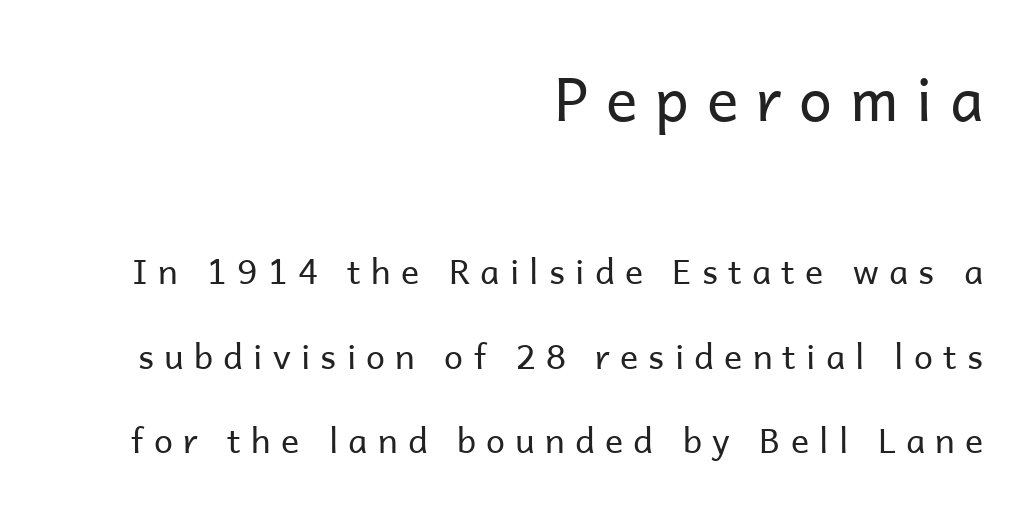
When letters stand straight like this, we call the style roman or upright. Compared with a flush-left layout, this one pins lines to the opposite, right side. The rendering uses a large line-height, opening up the rows. A light-to-regular cut is what we see here. The face used here is proportionally spaced, like ordinary book or web type.
